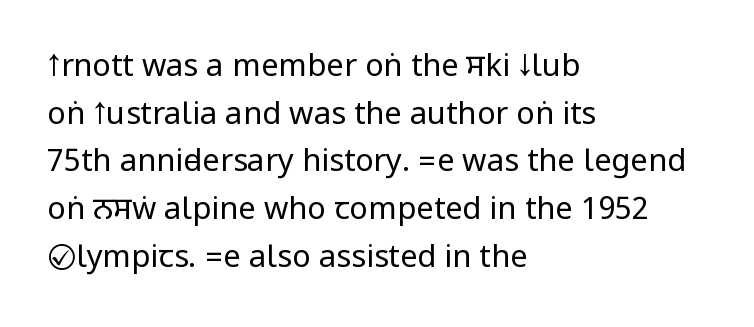
{"serif": "no", "italic": "no", "bold": "no", "weight": "regular", "width": "condensed", "stroke_contrast": "low", "underline": "no", "align": "left", "line_spacing": "normal", "line_spacing_ratio": 1.54, "letter_spacing": "normal", "letter_spacing_em": 0.0, "glyph_px": 31}
